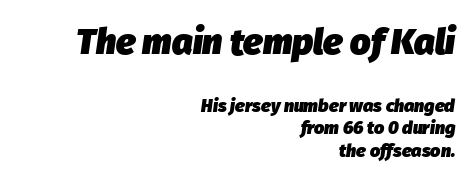
{"italic": "yes", "lean": "right", "slant_degrees": 8, "bold": "yes", "weight": "heavy", "width": "normal", "stroke_contrast": "low", "x_height": "medium", "monospaced": "no", "underline": "no", "align": "right", "line_spacing": "normal", "line_spacing_ratio": 1.27, "letter_spacing": "normal", "letter_spacing_em": 0.0, "larger_block": "first", "size_ratio": 2.0, "glyph_px": 36}
